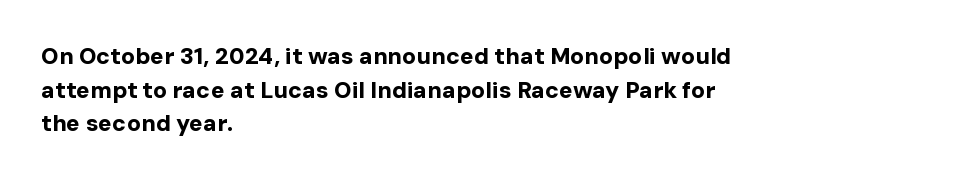
Each line starts at the same left margin while the right side varies. One glance says typical: line gaps are just what's usual. Nope, not italic — everything's standing straight. Plenty of ink on the page — the face is bold.
